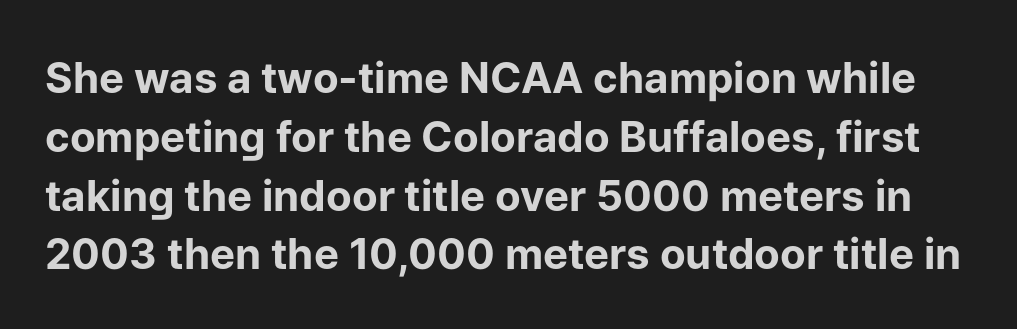
Every letter is thick-stroked: bold, no question. This rendering features lettering with no underline. The space between consecutive lines is moderate. Does the type have serifs? No, each stem ends abruptly.
